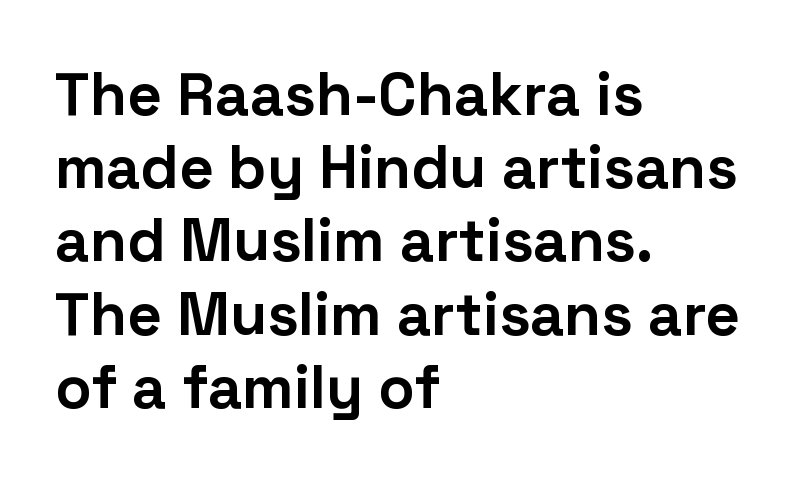
Q: Is the text bold? A: Yes.
Q: Is the text italic (slanted)? A: No, it is upright.
Q: Is the typeface a serif or a sans-serif typeface? A: Sans-serif.
Q: Is the text underlined? A: No.
Q: How is the paragraph aligned? A: Left-aligned.
Q: Is the spacing between letters normal or unusually wide? A: Normal.
Q: Width (condensed, normal, or wide)? A: Normal.
Q: Stroke contrast? A: Low.
Q: x-height? A: Medium.
Q: Monospaced? A: No.
